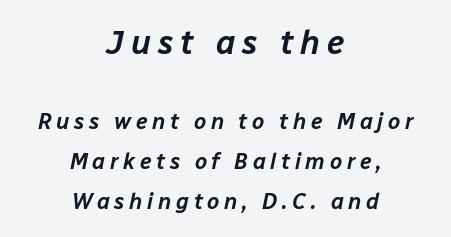
Q: Is the text italic (slanted)? A: Yes, it leans right by about 12 degrees.
Q: Is the text underlined? A: No.
Q: How is the paragraph aligned? A: Centered.
Q: Is the spacing between letters normal or unusually wide? A: Unusually wide.
Q: Which block of text is set in a larger size, the first (top) or the second (bottom)? A: The first (top) one.
Q: Width (condensed, normal, or wide)? A: Normal.
Q: Stroke contrast? A: Low.
Q: x-height? A: Medium.
Q: Monospaced? A: No.
